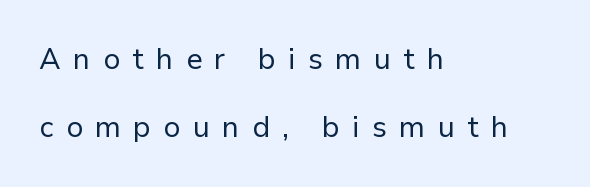
The weight tops out at a normal text grade. Characters follow at a spacing far wider than the type designer built in. Whoever set this chose breathing room over compactness in the vertical rhythm. No italicization has been applied; the sample stays upright. Honestly, there is no underline to notice here at all.
